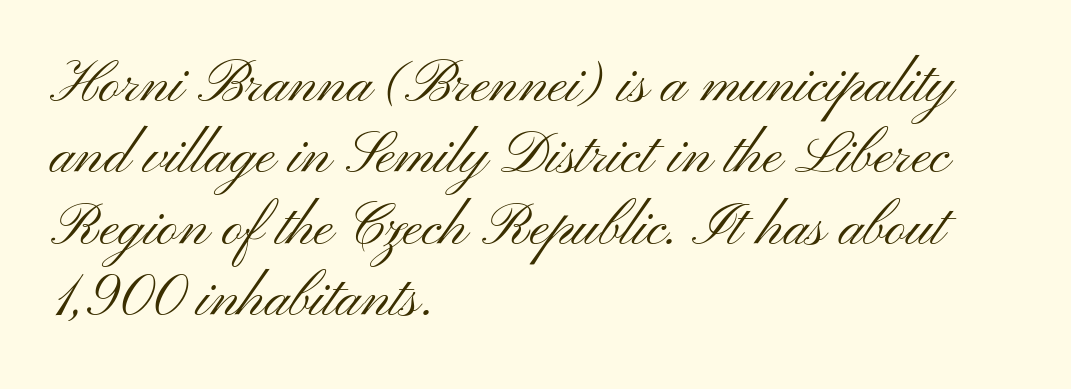
The image shows 58 px light, wide sans-serif type; set left-aligned, line spacing 1.23x, normal letter spacing, not underlined; medium stroke contrast and a small x-height.
